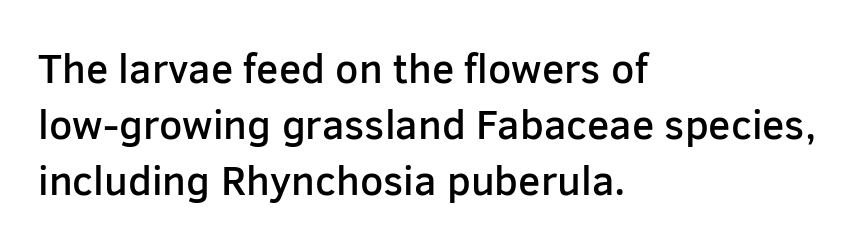
Q: Is the text bold? A: Semi-bold.
Q: Is the text italic (slanted)? A: No, it is upright.
Q: Is the typeface a serif or a sans-serif typeface? A: Sans-serif.
Q: Is the text underlined? A: No.
Q: How is the paragraph aligned? A: Left-aligned.
Q: Is the spacing between letters normal or unusually wide? A: Normal.
Q: Is the spacing between lines tight, normal or loose? A: Normal.
Q: Width (condensed, normal, or wide)? A: Normal.
Q: Stroke contrast? A: Low.
Q: x-height? A: Medium.
Q: Monospaced? A: No.
